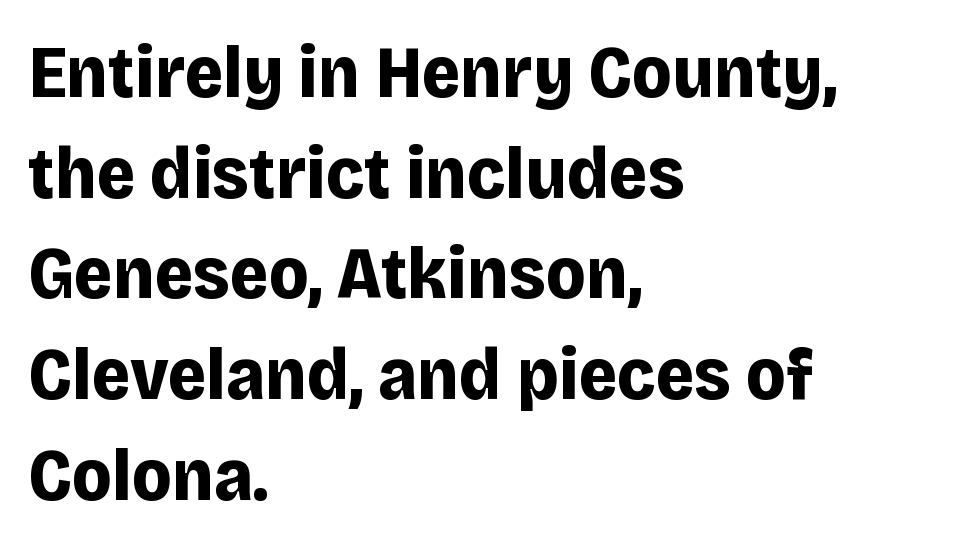
The image shows 74 px bold sans-serif type, upright; set left-aligned, normal line spacing (1.36x), normal letter spacing, not underlined; low stroke contrast and a large x-height.
